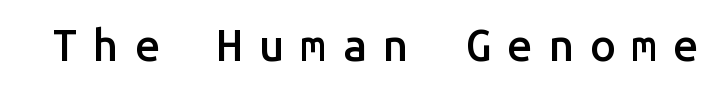
Q: Is the text bold? A: Semi-bold.
Q: Is the text italic (slanted)? A: No, it is upright.
Q: Is the typeface a serif or a sans-serif typeface? A: Sans-serif.
Q: Is the text underlined? A: No.
Q: Is the spacing between letters normal or unusually wide? A: Unusually wide.
Q: Width (condensed, normal, or wide)? A: Normal.
Q: Stroke contrast? A: Low.
Q: x-height? A: Medium.
Q: Monospaced? A: Yes.
